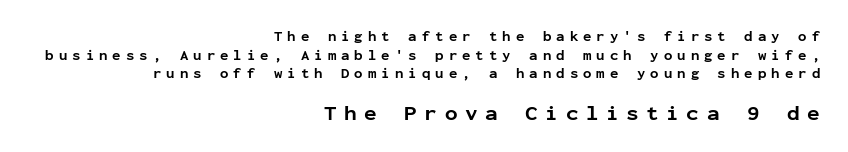
Tracking here is generous; glyphs stand well apart from one another. Designer's note — italics off, roman on. Line ends are locked; line starts wander. Small over large — that's the arrangement of the two blocks here. Chunky letters — that's bold for sure. Reading down the column, the eye jumps a familiar distance to each next line.
